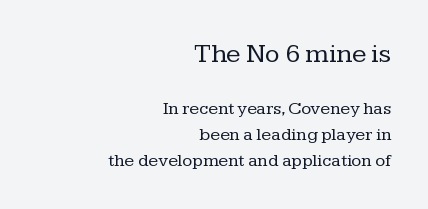
Line spacing here is normal. The weight would be labelled regular, book, light, or lighter still. Inter-character spacing is left at the font's built-in metrics. You get the large type first, then a drop to smaller type. The typesetter chose a ragged-left arrangement here. The axis of the letterforms is exactly vertical.
